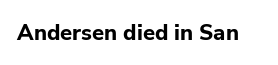
Q: Is the text bold? A: Yes.
Q: Is the text italic (slanted)? A: No, it is upright.
Q: Is the text underlined? A: No.
Q: Is the spacing between letters normal or unusually wide? A: Normal.
